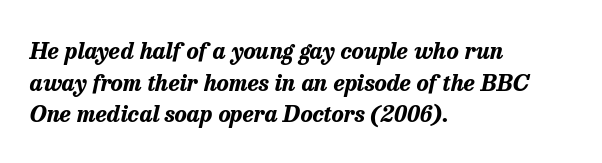
The axis of the letterforms is tilted away from vertical. Honestly, there is no underline to notice here at all. Each word holds together tightly as a unit, with standard inter-letter gaps. Which margin do the lines hug? The left one — the right edge is uneven.
